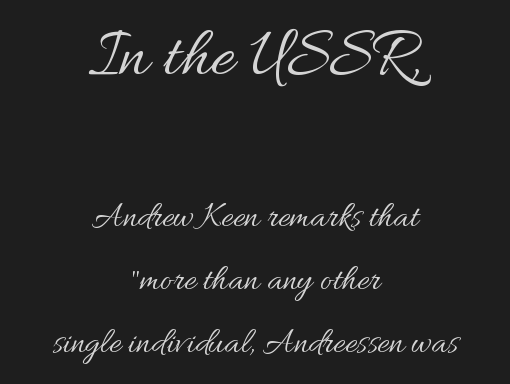
Stroke mass is kept to a normal reading level or below. You could not count columns in this text — the font is proportionally spaced. Whoever set this made the first block the dominant, larger element. Caption: multi-line text, centered on the measure.
